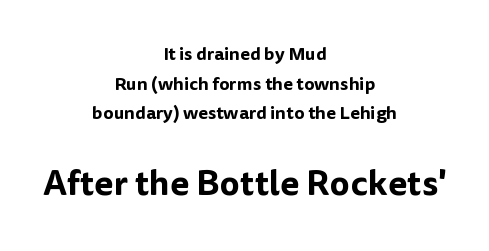
{"serif": "no", "italic": "no", "width": "normal", "stroke_contrast": "low", "x_height": "medium", "monospaced": "no", "underline": "no", "align": "center", "line_spacing": "normal", "line_spacing_ratio": 1.64, "letter_spacing": "normal", "letter_spacing_em": 0.0, "larger_block": "second", "size_ratio": 1.94, "glyph_px": 35}
